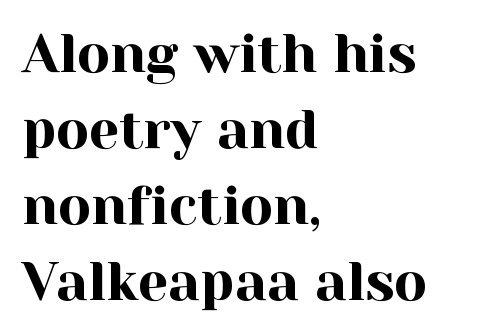
Q: Is the text italic (slanted)? A: No, it is upright.
Q: Is the typeface a serif or a sans-serif typeface? A: Serif.
Q: Is the text underlined? A: No.
Q: How is the paragraph aligned? A: Left-aligned.
Q: Is the spacing between letters normal or unusually wide? A: Normal.
Q: Is the spacing between lines tight, normal or loose? A: Normal.
Q: Width (condensed, normal, or wide)? A: Normal.
Q: x-height? A: Medium.
Q: Monospaced? A: No.
